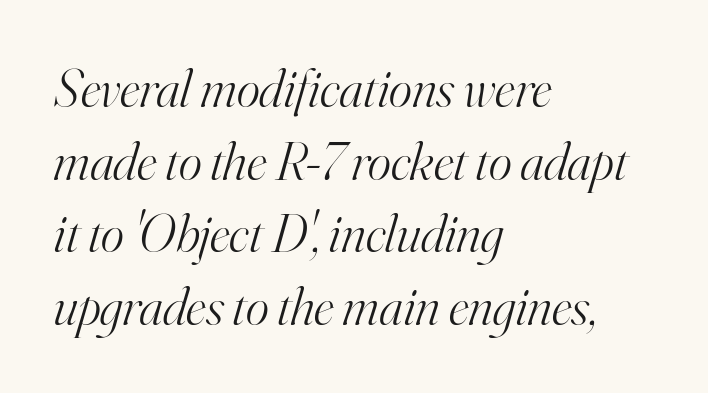
{"serif": "yes", "italic": "yes", "lean": "right", "slant_degrees": 16, "bold": "no", "weight": "light", "width": "normal", "stroke_contrast": "high", "x_height": "small", "monospaced": "no", "underline": "no", "align": "left", "line_spacing": "normal", "line_spacing_ratio": 1.32, "letter_spacing": "normal", "letter_spacing_em": 0.0, "glyph_px": 55}
